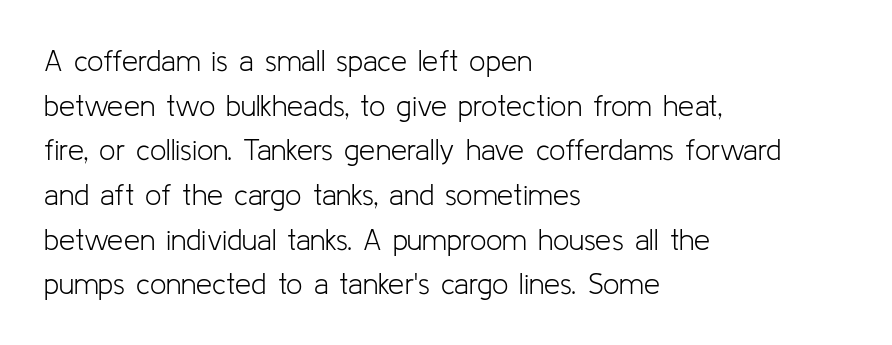
Q: Is the text bold? A: No.
Q: Is the text italic (slanted)? A: No, it is upright.
Q: Is the typeface a serif or a sans-serif typeface? A: Sans-serif.
Q: Is the text underlined? A: No.
Q: How is the paragraph aligned? A: Left-aligned.
Q: Is the spacing between letters normal or unusually wide? A: Normal.
Q: Is the spacing between lines tight, normal or loose? A: Normal.
Q: Width (condensed, normal, or wide)? A: Normal.
Q: Stroke contrast? A: Low.
Q: x-height? A: Medium.
Q: Monospaced? A: No.
